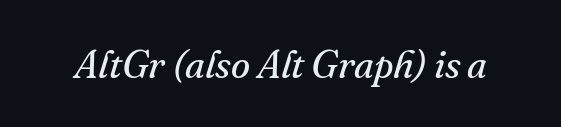
{"serif": "yes", "italic": "yes", "lean": "right", "slant_degrees": 16, "bold": "no", "weight": "regular", "width": "normal", "stroke_contrast": "medium", "x_height": "small", "monospaced": "no", "underline": "no", "letter_spacing": "normal", "letter_spacing_em": 0.0, "glyph_px": 39}
